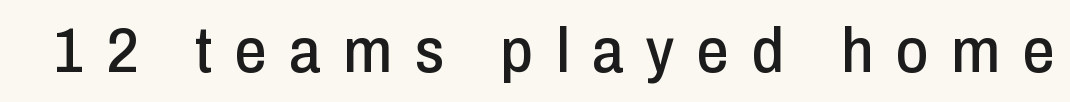
Q: Is the text italic (slanted)? A: No, it is upright.
Q: Is the typeface a serif or a sans-serif typeface? A: Sans-serif.
Q: Is the text underlined? A: No.
Q: Is the spacing between letters normal or unusually wide? A: Unusually wide.
Q: Width (condensed, normal, or wide)? A: Condensed.
Q: Stroke contrast? A: Low.
Q: x-height? A: Medium.
Q: Monospaced? A: No.
